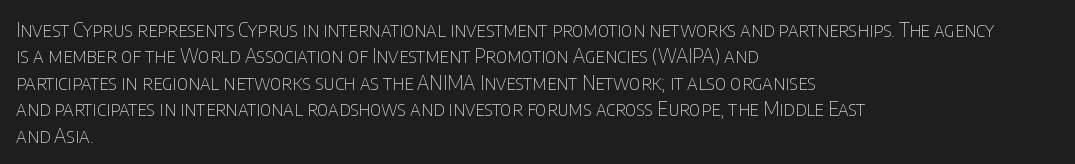
Q: Is the text bold? A: No.
Q: Is the text italic (slanted)? A: No, it is upright.
Q: Is the text underlined? A: No.
Q: How is the paragraph aligned? A: Left-aligned.
Q: Is the spacing between letters normal or unusually wide? A: Normal.
Q: Is the spacing between lines tight, normal or loose? A: Normal.
